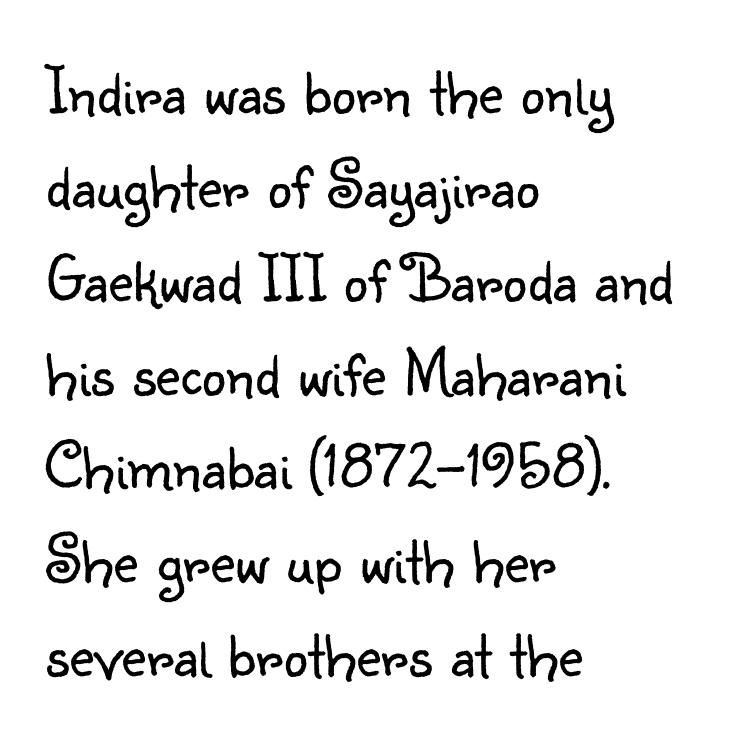
Q: Is the text bold? A: No.
Q: Is the text italic (slanted)? A: No, it is upright.
Q: Is the typeface a serif or a sans-serif typeface? A: Sans-serif.
Q: Is the text underlined? A: No.
Q: How is the paragraph aligned? A: Left-aligned.
Q: Is the spacing between letters normal or unusually wide? A: Normal.
Q: Is the spacing between lines tight, normal or loose? A: Normal.
Q: Width (condensed, normal, or wide)? A: Normal.
Q: Stroke contrast? A: Low.
Q: x-height? A: Small.
Q: Monospaced? A: No.
